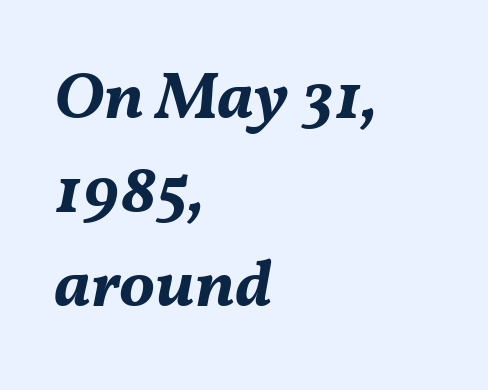
{"italic": "yes", "lean": "right", "slant_degrees": 11, "bold": "yes", "weight": "bold", "width": "normal", "stroke_contrast": "medium", "x_height": "medium", "monospaced": "no", "underline": "no", "align": "left", "line_spacing": "normal", "line_spacing_ratio": 1.4, "letter_spacing": "normal", "letter_spacing_em": 0.0, "glyph_px": 67}
